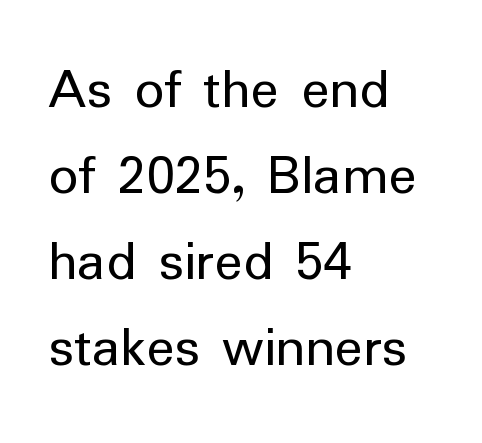
Short note: letters normally spaced. Decoration check: the copy has no underline. The face used here is proportionally spaced, like ordinary book or web type. Line spacing here is normal.
